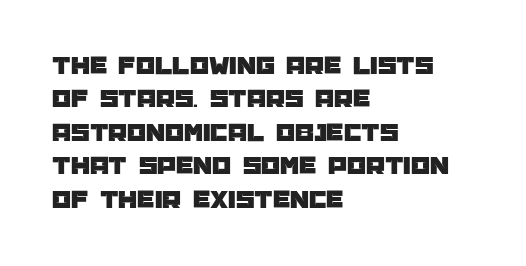
The image shows 27 px text type, upright; set left-aligned, line spacing 1.24x, normal letter spacing, not underlined.
